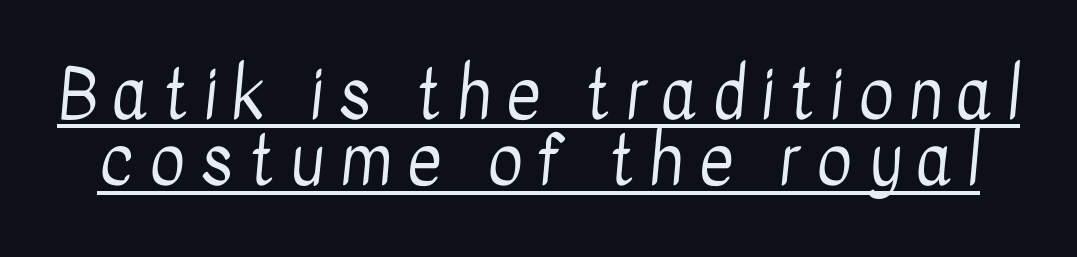
Q: Is the text bold? A: No.
Q: Is the typeface a serif or a sans-serif typeface? A: Sans-serif.
Q: Is the text underlined? A: Yes.
Q: Is the spacing between letters normal or unusually wide? A: Unusually wide.
Q: Is the spacing between lines tight, normal or loose? A: Tight.
Q: Width (condensed, normal, or wide)? A: Condensed.
Q: Stroke contrast? A: Low.
Q: x-height? A: Medium.
Q: Monospaced? A: No.
